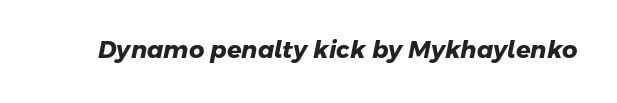
{"bold": "yes", "underline": "no", "letter_spacing": "normal", "letter_spacing_em": 0.0, "glyph_px": 24}
